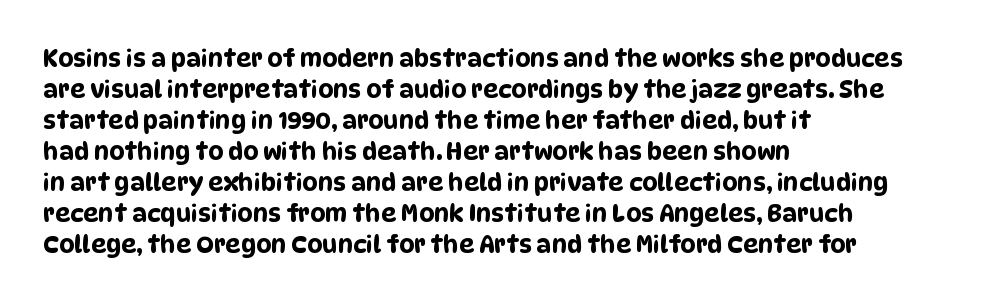
{"underline": "no", "align": "left", "line_spacing": "normal", "line_spacing_ratio": 1.29, "letter_spacing": "normal", "letter_spacing_em": 0.0, "glyph_px": 24}
